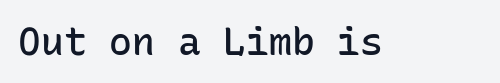
The space beneath each line is pristine and unruled. Caption: standard tracking, unaltered. If you drew a line through each stem, it would be perfectly vertical. I'd call this a sans setting — the letters go barefoot. Think of a typewriter: that constant character pitch is what you see here. Summary of weight: moderately heavy, a semibold.
